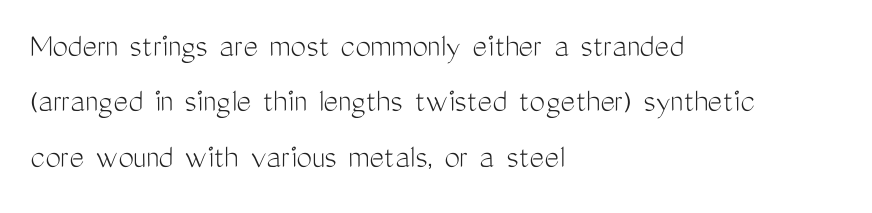
{"serif": "no", "italic": "no", "bold": "no", "weight": "light", "width": "condensed", "stroke_contrast": "medium", "x_height": "medium", "monospaced": "no", "underline": "no", "align": "left", "line_spacing": "normal", "line_spacing_ratio": 1.58, "letter_spacing": "normal", "letter_spacing_em": 0.0, "glyph_px": 35}
